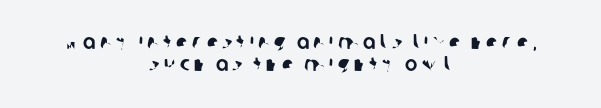
Q: Is the text underlined? A: No.
Q: How is the paragraph aligned? A: Centered.
Q: Is the spacing between letters normal or unusually wide? A: Unusually wide.
Q: Is the spacing between lines tight, normal or loose? A: Tight.
